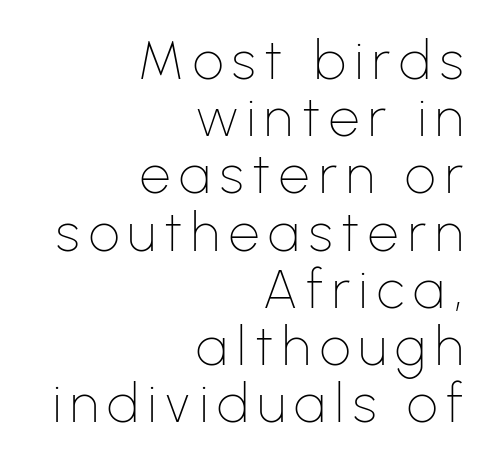
The image shows 54 px thin sans-serif type, upright; set right-aligned, tight line spacing (1.06x), not underlined; low stroke contrast and a medium x-height.
